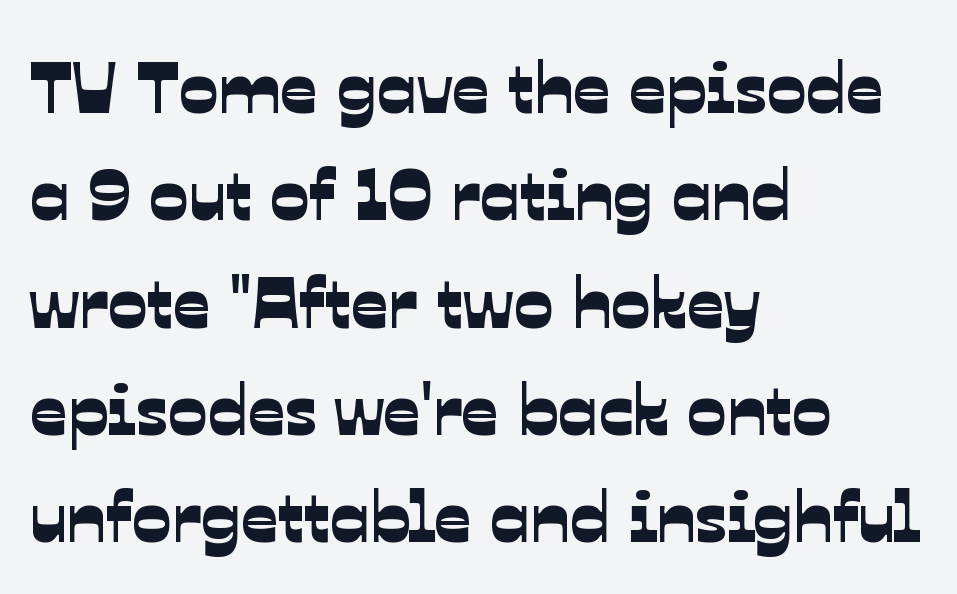
{"serif": "no", "width": "normal", "stroke_contrast": "low", "x_height": "medium", "monospaced": "no", "underline": "no", "align": "left", "line_spacing": "normal", "line_spacing_ratio": 1.47, "letter_spacing": "normal", "letter_spacing_em": 0.0, "glyph_px": 73}
